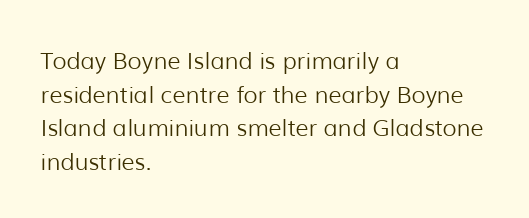
The image shows 23 px text type, upright; set left-aligned, normal line spacing (1.46x), normal letter spacing, not underlined.
